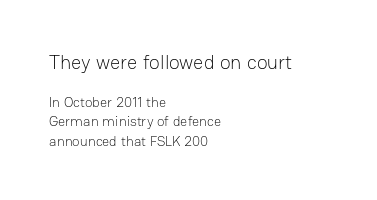
{"italic": "no", "bold": "no", "underline": "no", "align": "left", "line_spacing": "normal", "line_spacing_ratio": 1.39, "letter_spacing": "normal", "letter_spacing_em": 0.0, "larger_block": "first", "size_ratio": 1.43, "glyph_px": 20}
